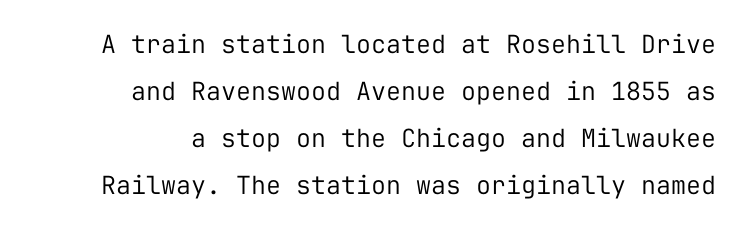
Q: Is the text bold? A: No.
Q: Is the text italic (slanted)? A: No, it is upright.
Q: Is the text underlined? A: No.
Q: How is the paragraph aligned? A: Right-aligned.
Q: Is the spacing between letters normal or unusually wide? A: Normal.
